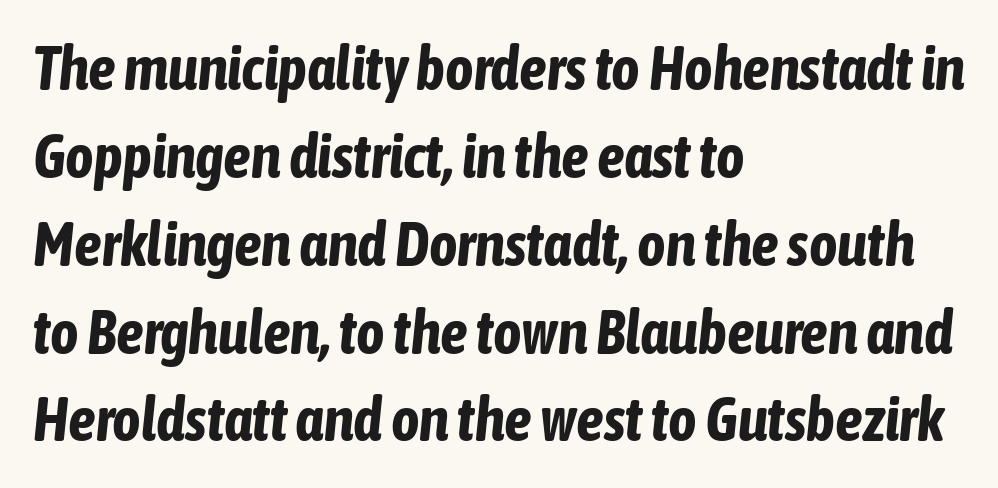
Q: Is the text bold? A: Yes.
Q: Is the text italic (slanted)? A: Yes, it leans right by about 6 degrees.
Q: Is the text underlined? A: No.
Q: How is the paragraph aligned? A: Left-aligned.
Q: Is the spacing between letters normal or unusually wide? A: Normal.
Q: Is the spacing between lines tight, normal or loose? A: Normal.
Q: Width (condensed, normal, or wide)? A: Condensed.
Q: Stroke contrast? A: Low.
Q: x-height? A: Medium.
Q: Monospaced? A: No.
